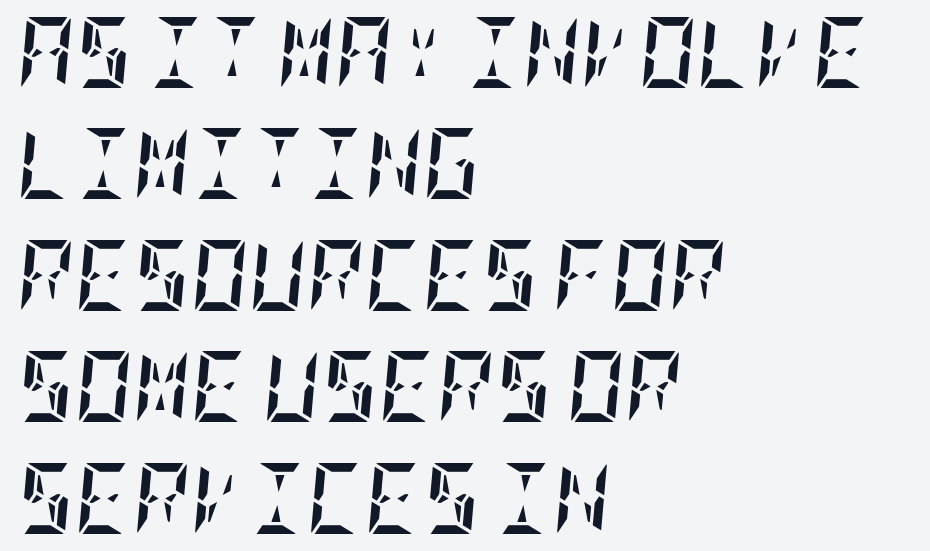
The image shows 71 px semibold, condensed type, italic (leaning right); set left-aligned, normal line spacing (1.57x), normal letter spacing, not underlined; low stroke contrast and a large x-height.
